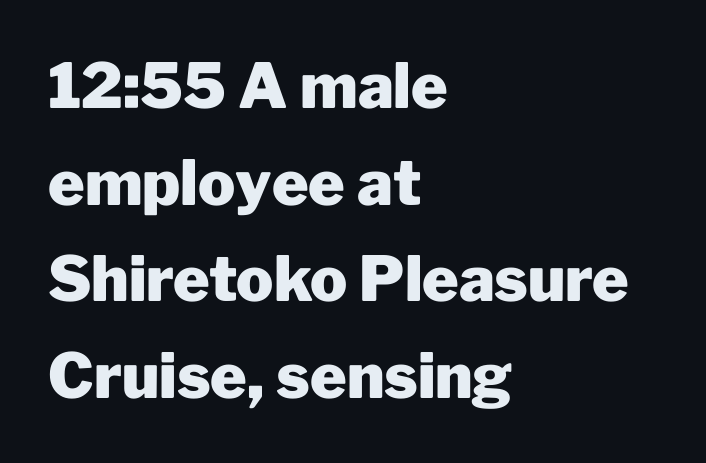
Q: Is the text bold? A: Yes.
Q: Is the text italic (slanted)? A: No, it is upright.
Q: Is the typeface a serif or a sans-serif typeface? A: Sans-serif.
Q: Is the text underlined? A: No.
Q: How is the paragraph aligned? A: Left-aligned.
Q: Is the spacing between letters normal or unusually wide? A: Normal.
Q: Is the spacing between lines tight, normal or loose? A: Normal.
Q: Width (condensed, normal, or wide)? A: Normal.
Q: Stroke contrast? A: Low.
Q: x-height? A: Medium.
Q: Monospaced? A: No.
